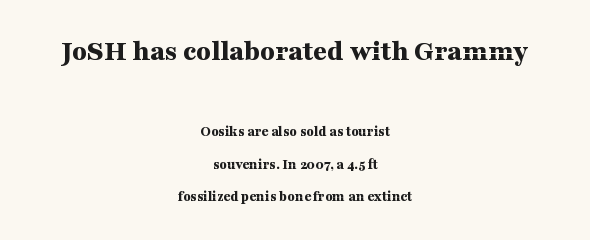
Q: Is the text bold? A: Yes.
Q: Is the text italic (slanted)? A: No, it is upright.
Q: Is the typeface a serif or a sans-serif typeface? A: Serif.
Q: Is the text underlined? A: No.
Q: How is the paragraph aligned? A: Centered.
Q: Is the spacing between letters normal or unusually wide? A: Normal.
Q: Is the spacing between lines tight, normal or loose? A: Loose.
Q: Which block of text is set in a larger size, the first (top) or the second (bottom)? A: The first (top) one.
Q: Width (condensed, normal, or wide)? A: Wide.
Q: Stroke contrast? A: Medium.
Q: x-height? A: Medium.
Q: Monospaced? A: No.
